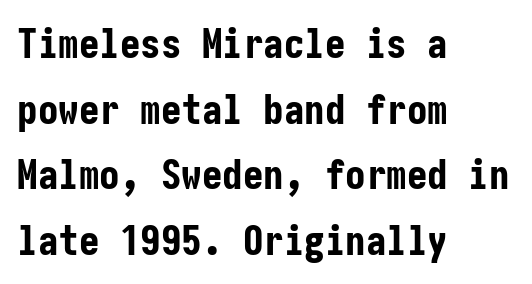
{"serif": "no", "italic": "no", "bold": "yes", "weight": "bold", "width": "condensed", "stroke_contrast": "low", "x_height": "medium", "underline": "no", "align": "left", "line_spacing": "normal", "line_spacing_ratio": 1.6, "letter_spacing": "normal", "letter_spacing_em": 0.0, "glyph_px": 41}
